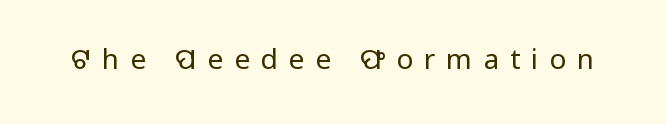
Q: Is the text bold? A: No.
Q: Is the text italic (slanted)? A: No, it is upright.
Q: Is the typeface a serif or a sans-serif typeface? A: Sans-serif.
Q: Is the text underlined? A: No.
Q: Is the spacing between letters normal or unusually wide? A: Unusually wide.
Q: Width (condensed, normal, or wide)? A: Normal.
Q: Stroke contrast? A: Low.
Q: x-height? A: Medium.
Q: Monospaced? A: No.
